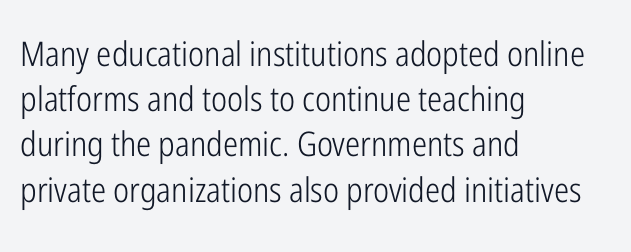
Q: Is the text bold? A: No.
Q: Is the text italic (slanted)? A: No, it is upright.
Q: Is the typeface a serif or a sans-serif typeface? A: Sans-serif.
Q: Is the text underlined? A: No.
Q: How is the paragraph aligned? A: Left-aligned.
Q: Is the spacing between letters normal or unusually wide? A: Normal.
Q: Is the spacing between lines tight, normal or loose? A: Normal.
Q: Width (condensed, normal, or wide)? A: Condensed.
Q: Stroke contrast? A: Low.
Q: x-height? A: Medium.
Q: Monospaced? A: No.
